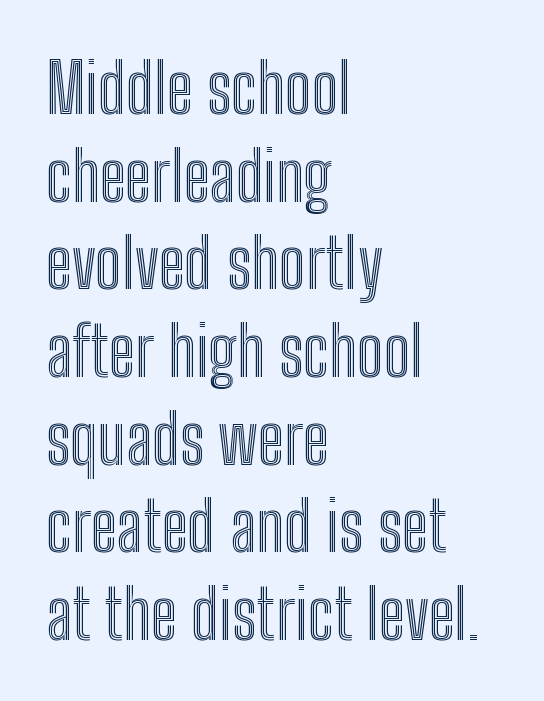
Q: Is the text italic (slanted)? A: No, it is upright.
Q: Is the text underlined? A: No.
Q: How is the paragraph aligned? A: Left-aligned.
Q: Is the spacing between letters normal or unusually wide? A: Normal.
Q: Is the spacing between lines tight, normal or loose? A: Normal.
Q: Width (condensed, normal, or wide)? A: Condensed.
Q: x-height? A: Medium.
Q: Monospaced? A: No.
